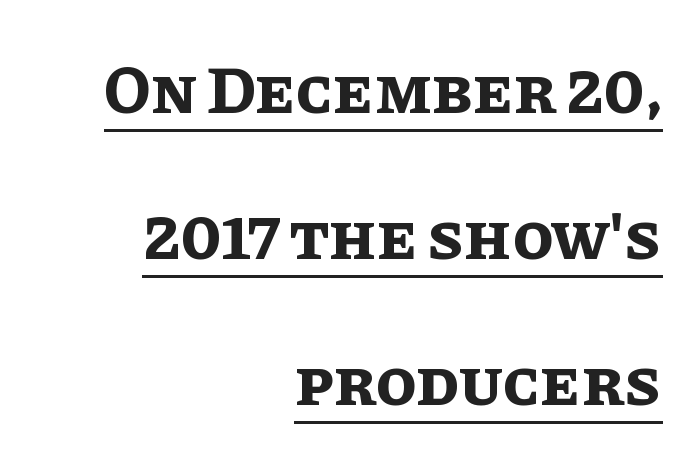
{"italic": "no", "bold": "yes", "weight": "bold", "width": "normal", "stroke_contrast": "low", "x_height": "large", "monospaced": "no", "underline": "yes", "align": "right", "line_spacing": "loose", "line_spacing_ratio": 2.18, "letter_spacing": "normal", "letter_spacing_em": 0.0, "glyph_px": 67}
